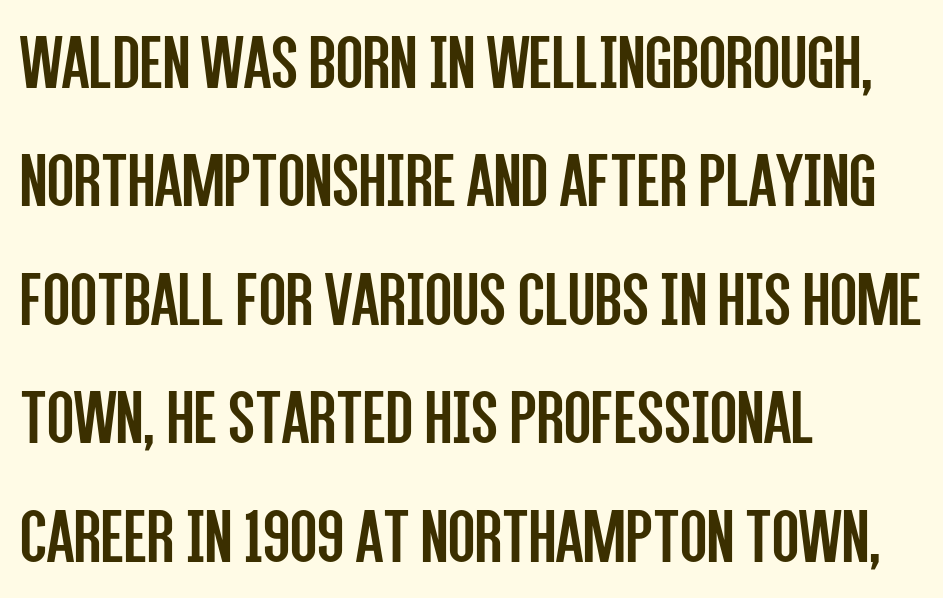
Q: Is the text bold? A: No.
Q: Is the text italic (slanted)? A: No, it is upright.
Q: Is the typeface a serif or a sans-serif typeface? A: Sans-serif.
Q: Is the text underlined? A: No.
Q: How is the paragraph aligned? A: Left-aligned.
Q: Is the spacing between letters normal or unusually wide? A: Normal.
Q: Is the spacing between lines tight, normal or loose? A: Normal.
Q: Width (condensed, normal, or wide)? A: Condensed.
Q: Stroke contrast? A: Low.
Q: x-height? A: Large.
Q: Monospaced? A: No.
